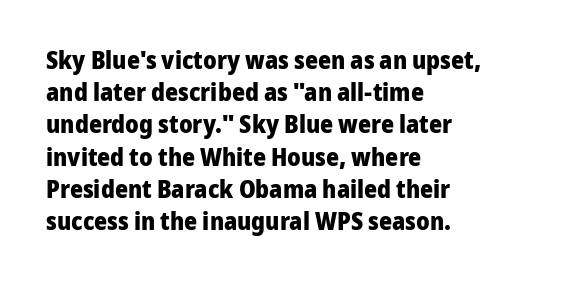
The image shows 25 px bold type, upright; set left-aligned, normal line spacing (1.29x), normal letter spacing, not underlined.
